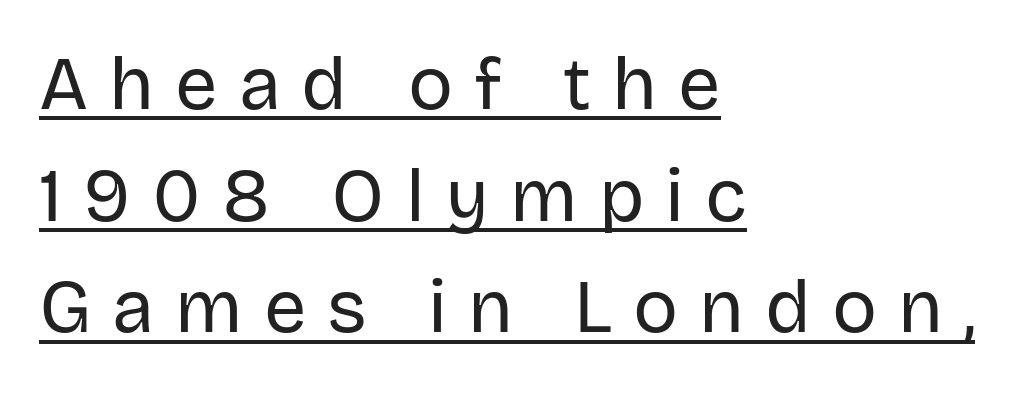
Q: Is the text bold? A: No.
Q: Is the text italic (slanted)? A: No, it is upright.
Q: Is the typeface a serif or a sans-serif typeface? A: Sans-serif.
Q: Is the text underlined? A: Yes.
Q: How is the paragraph aligned? A: Left-aligned.
Q: Is the spacing between letters normal or unusually wide? A: Unusually wide.
Q: Is the spacing between lines tight, normal or loose? A: Normal.
Q: Width (condensed, normal, or wide)? A: Normal.
Q: Stroke contrast? A: Low.
Q: x-height? A: Large.
Q: Monospaced? A: No.
